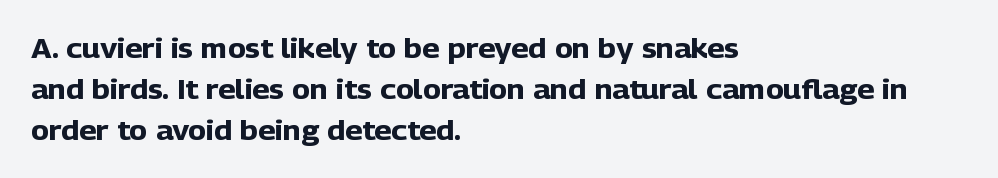
The image shows 27 px bold type, upright; set left-aligned, normal line spacing (1.51x), normal letter spacing, not underlined.
